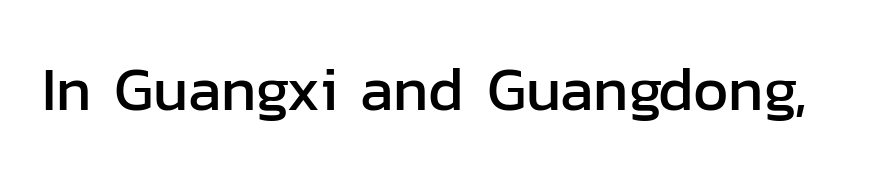
Characters follow at the spacing the type designer built in. This sample uses an upright cut, with every glyph sitting square on the baseline. I'd call this a sans setting — the letters go barefoot. This sample has the flowing, uneven cadence of proportional lettering. The specimen omits any rule beneath the text block's lines.
